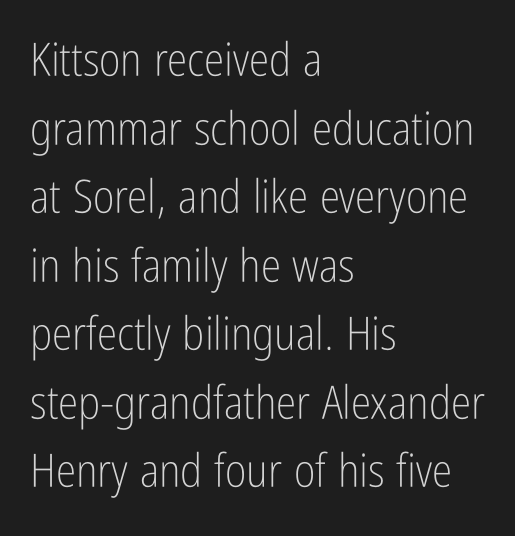
Reading down the block, your eye returns to a fixed left position each line. Underlining? Definitely not there. Each letter keeps its own natural width here, so spacing adapts to shape. Summary of vertical rhythm: regular, with standard interline spacing. Ordinary non-slanted type is in use.
